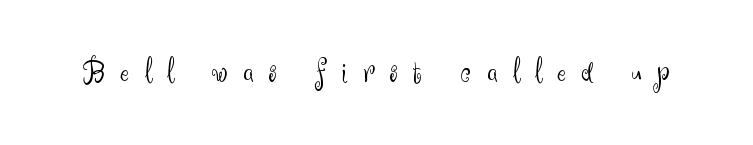
The image shows 34 px light sans-serif type, upright; set unusually wide letter spacing (+0.45 em), not underlined; medium stroke contrast and a small x-height.
